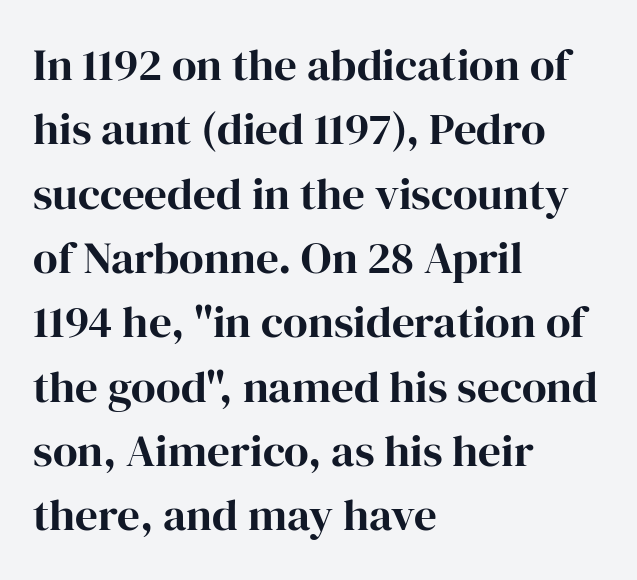
I'd call this a serif setting — the letters wear small feet. These lines were composed using upright roman letters. Each new line begins a customary step beneath the previous one. Caption: standard tracking, unaltered. The rag falls on the right side of this text block. A bare baseline throughout the passage.
